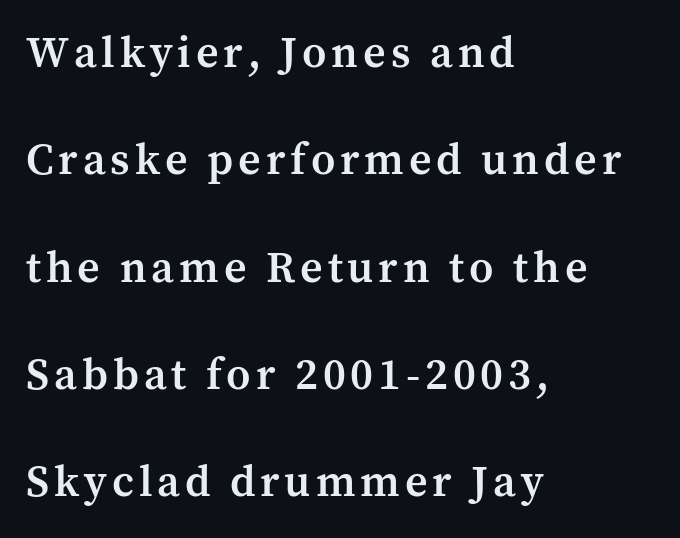
{"serif": "yes", "italic": "no", "bold": "semi", "weight": "semibold", "width": "normal", "stroke_contrast": "medium", "x_height": "medium", "monospaced": "no", "underline": "no", "align": "left", "line_spacing": "loose", "line_spacing_ratio": 2.44, "glyph_px": 44}
